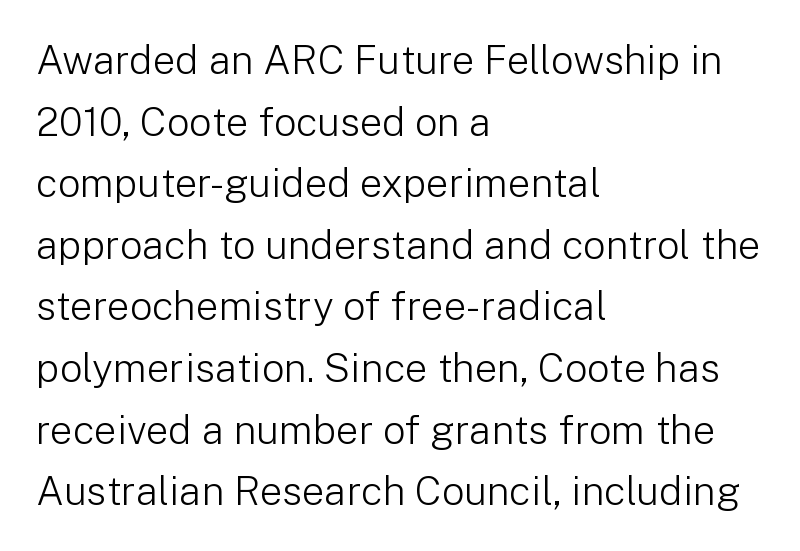
The image shows 40 px light sans-serif type, upright; set left-aligned, normal line spacing (1.54x), normal letter spacing, not underlined; low stroke contrast and a medium x-height.
